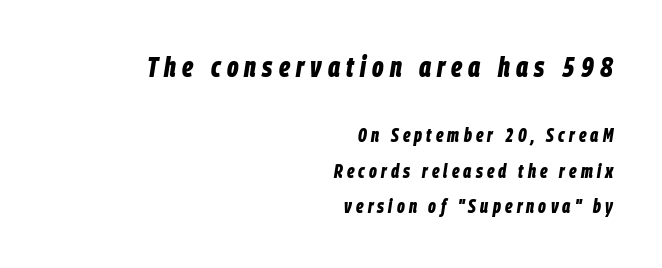
The image shows 28 px bold, condensed type, italic (leaning right); set right-aligned, line spacing 1.86x, unusually wide letter spacing (+0.22 em), not underlined; the first (top) block is 1.47x larger; low stroke contrast and a large x-height.
